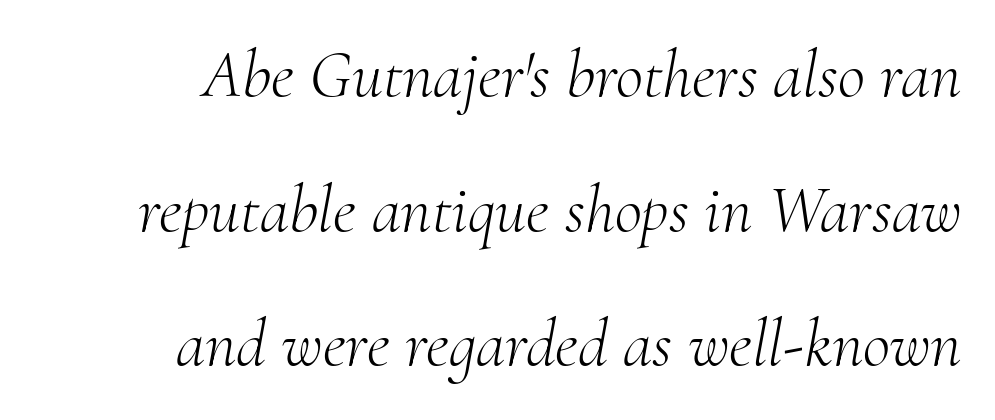
Descenders hang freely into open space. Emphasis-style slanted type is in use. The weight tops out at a normal text grade. Is the block centered? No — it sits flush against the right margin.
